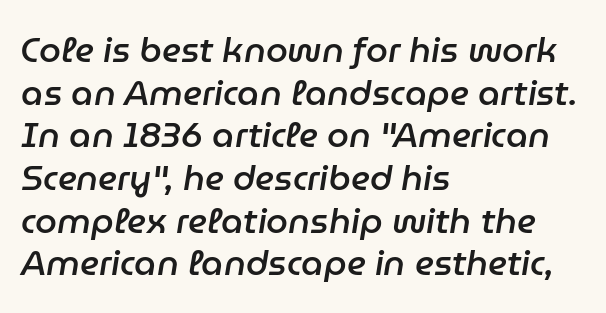
The image shows 35 px semibold type, italic (leaning right); set left-aligned, line spacing 1.22x, normal letter spacing, not underlined; low stroke contrast and a medium x-height.
